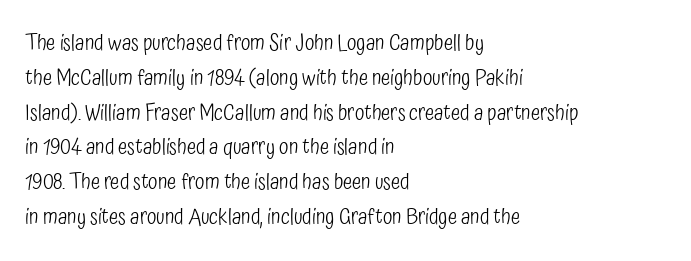
{"italic": "no", "bold": "no", "underline": "no", "align": "left", "line_spacing": "normal", "line_spacing_ratio": 1.58, "letter_spacing": "normal", "letter_spacing_em": 0.0, "glyph_px": 22}
